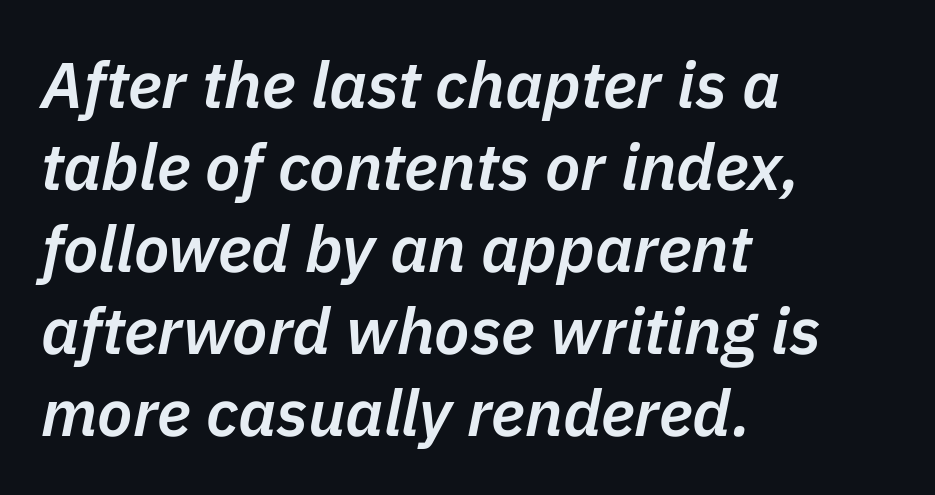
Style check: oblique. In CSS terms this would be text-align: left. The rows are spaced the way most documents space them. Does extra space separate the letters? No, they use regular spacing.
